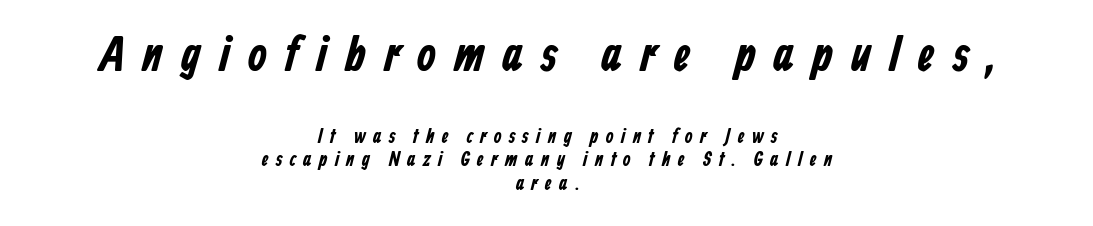
If you folded the block vertically in half, each line would mirror itself in length. The more generous point size was reserved for the upper chunk. These lines are rendered in a variable-pitch font. The area under the type is left untouched.
